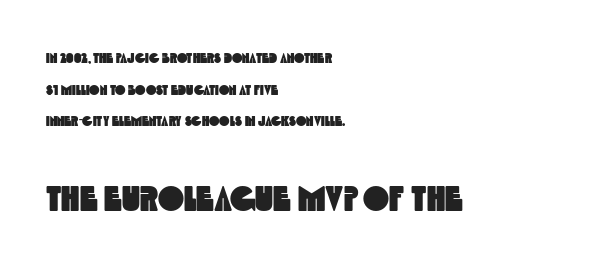
The image shows 35 px condensed sans-serif type; set left-aligned, loose line spacing (2.26x), normal letter spacing, not underlined; the second (bottom) block is 2.5x larger; a large x-height.
